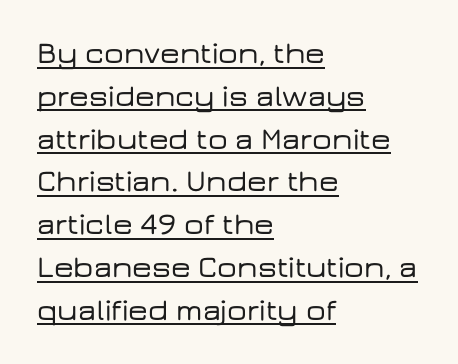
{"serif": "no", "italic": "no", "width": "wide", "stroke_contrast": "low", "x_height": "medium", "monospaced": "no", "underline": "yes", "align": "left", "line_spacing": "normal", "line_spacing_ratio": 1.38, "letter_spacing": "normal", "letter_spacing_em": 0.0, "glyph_px": 31}
